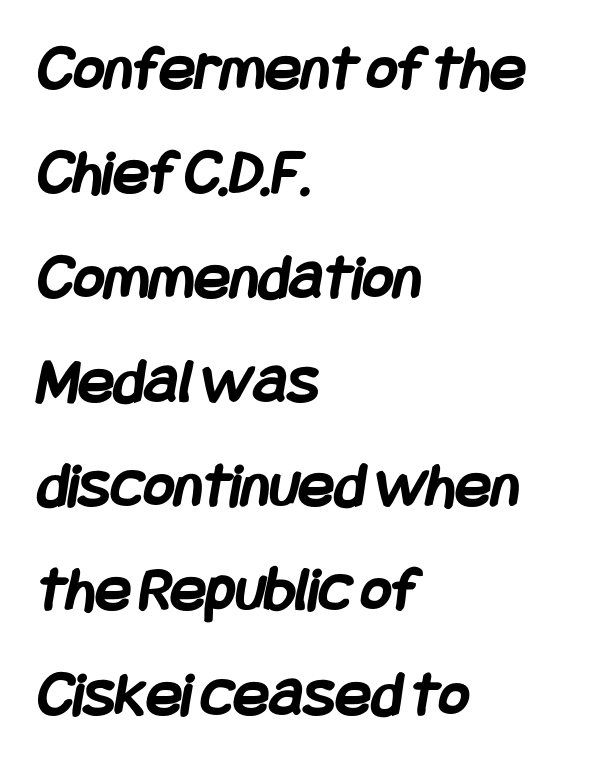
The image shows 66 px semibold, condensed sans-serif type; set left-aligned, normal line spacing (1.58x), normal letter spacing, not underlined; low stroke contrast and a large x-height.
